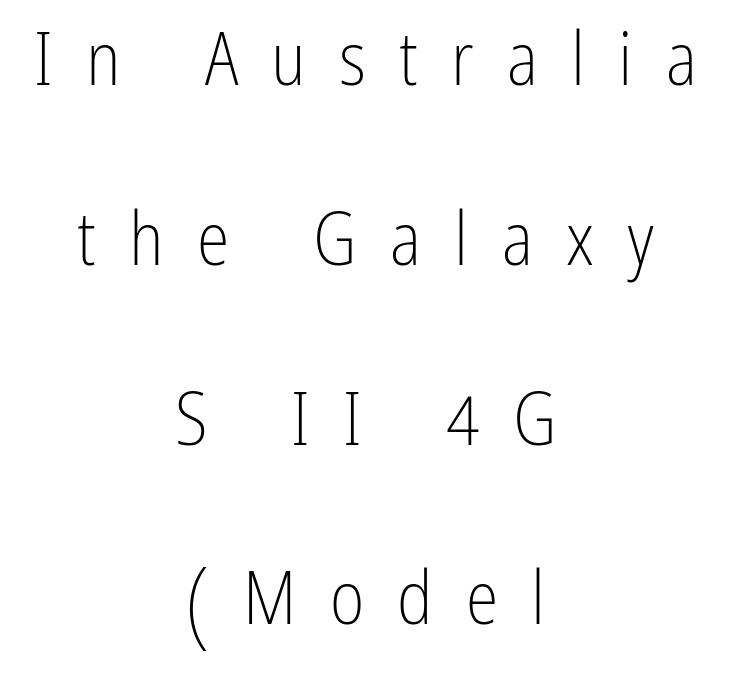
The foot of each line stays bare and open. The lettering stays uniformly vertical, giving the passage a roman look. Centered paragraph, ragged on both sides. No feet cap the strokes, marking this as sans-serif type. There is plenty of visible air inserted between adjacent glyphs. Quick note: interline space is abundant.
